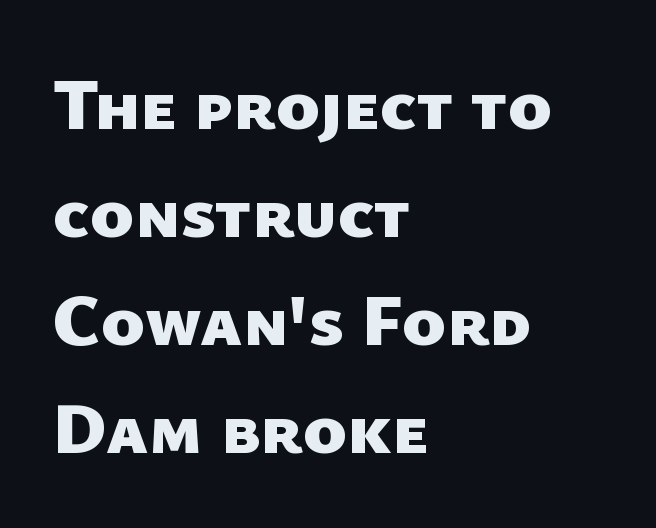
The image shows 73 px heavy sans-serif type; set left-aligned, normal line spacing (1.48x), normal letter spacing, not underlined; low stroke contrast and a medium x-height.
